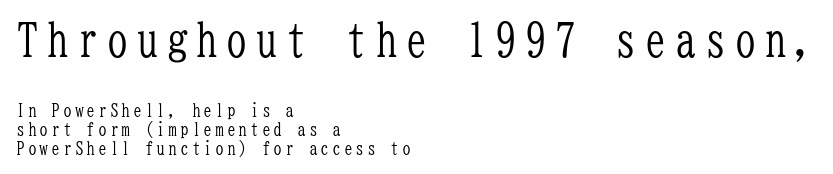
{"serif": "yes", "italic": "no", "bold": "no", "weight": "light", "width": "condensed", "stroke_contrast": "low", "x_height": "medium", "monospaced": "yes", "underline": "no", "align": "left", "line_spacing": "tight", "line_spacing_ratio": 1.05, "larger_block": "first", "size_ratio": 2.56, "glyph_px": 46}
